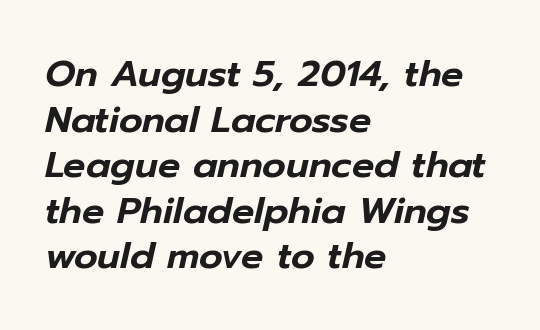
Q: Is the text italic (slanted)? A: Yes, it leans right by about 12 degrees.
Q: Is the text underlined? A: No.
Q: How is the paragraph aligned? A: Left-aligned.
Q: Is the spacing between letters normal or unusually wide? A: Normal.
Q: Width (condensed, normal, or wide)? A: Normal.
Q: Stroke contrast? A: Low.
Q: x-height? A: Medium.
Q: Monospaced? A: No.
